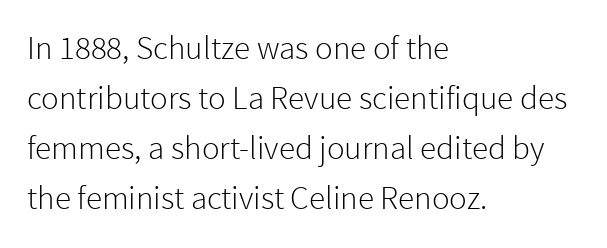
The image shows 33 px light sans-serif type, upright; set left-aligned, normal line spacing (1.52x), normal letter spacing, not underlined; low stroke contrast and a medium x-height.
